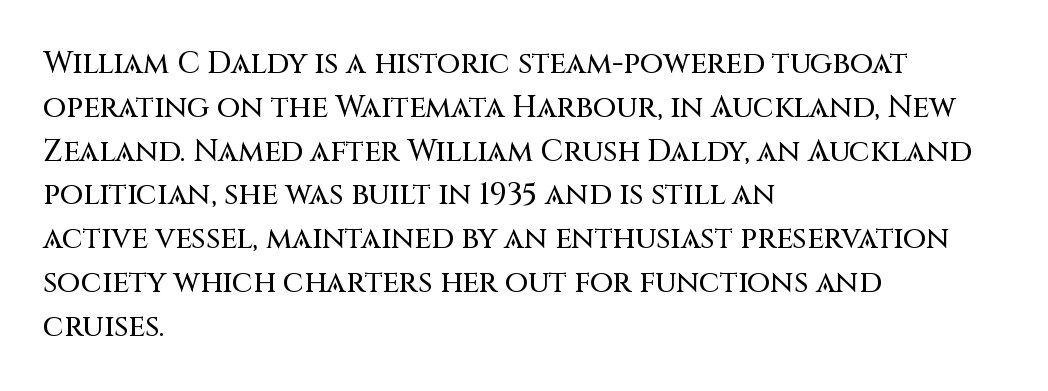
In CSS terms this would be text-align: left. Here the designer chose a conventional face with non-uniform glyph widths. No word sits above an underline. Every character sits straight up, as roman type does. This is sans-serif lettering, the kind often seen on screens and signage.
